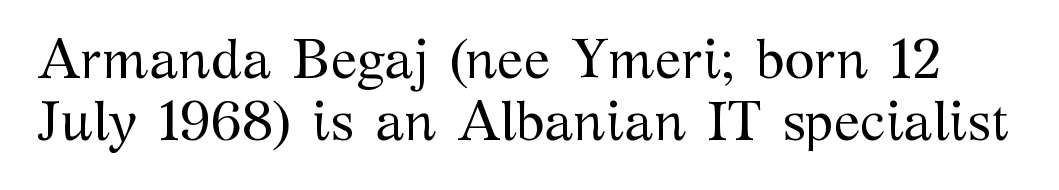
Q: Is the text bold? A: No.
Q: Is the text italic (slanted)? A: No, it is upright.
Q: Is the typeface a serif or a sans-serif typeface? A: Serif.
Q: Is the text underlined? A: No.
Q: Is the spacing between letters normal or unusually wide? A: Normal.
Q: Is the spacing between lines tight, normal or loose? A: Tight.
Q: Width (condensed, normal, or wide)? A: Normal.
Q: Stroke contrast? A: Medium.
Q: x-height? A: Medium.
Q: Monospaced? A: No.
